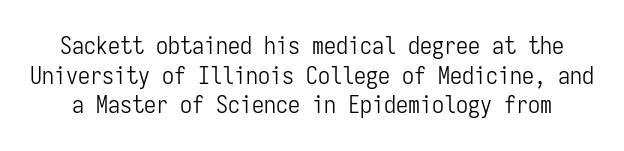
The image shows 24 px text type, upright; set line spacing 1.23x, normal letter spacing, not underlined.
